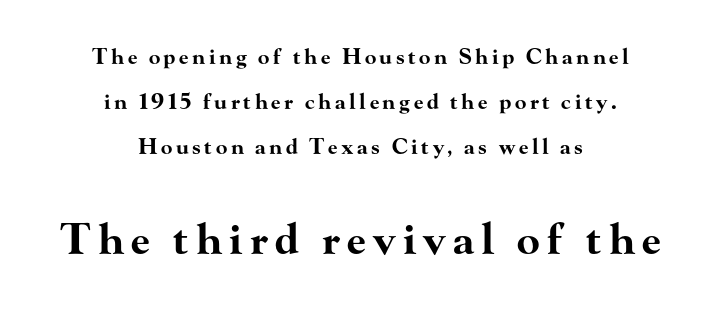
Unmarked baselines from the first word to the last. If you drew a line through each stem, it would be perfectly vertical. Varying glyph widths throughout — classic text-font behaviour. This sample uses a serif face. The leading is generous, giving the passage an open texture.
